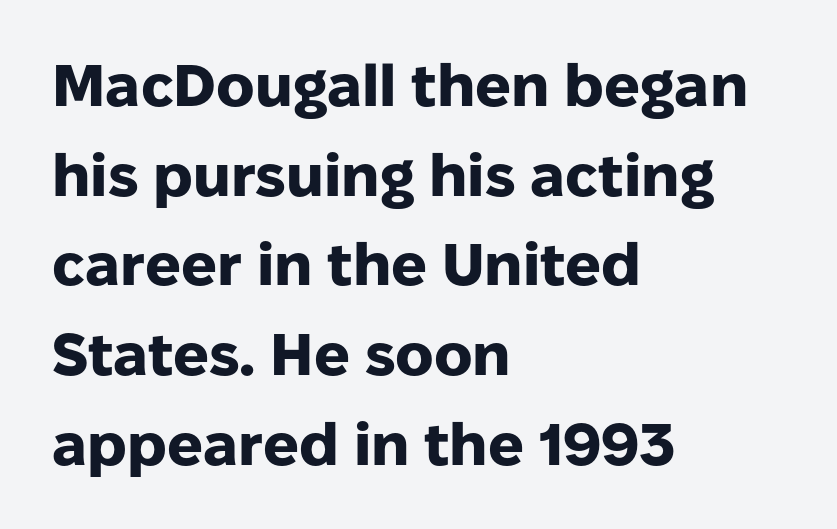
Every row of glyphs begins at an identical x-position on the left. Words appear dense and cohesive because spacing is normal. The foot of each line stays bare and open. The rows are spaced the way most documents space them.
